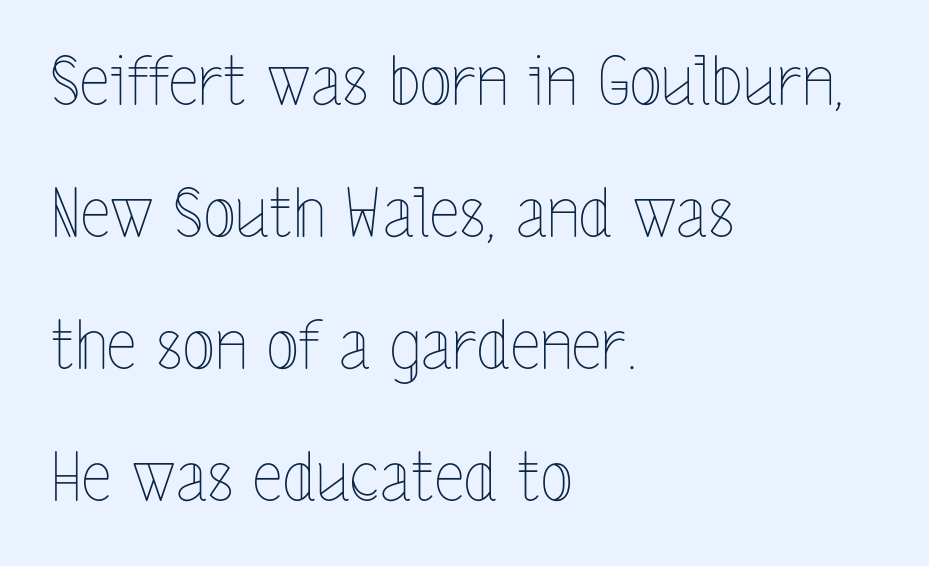
Nobody drew a line under any word here. Ink coverage per letter is moderate at most. Glyph-to-glyph distance matches everyday printed text. Airy leading.
